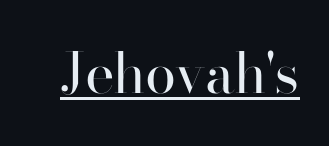
Q: Is the text bold? A: No.
Q: Is the text italic (slanted)? A: No, it is upright.
Q: Is the typeface a serif or a sans-serif typeface? A: Sans-serif.
Q: Is the text underlined? A: Yes.
Q: Is the spacing between letters normal or unusually wide? A: Normal.
Q: Width (condensed, normal, or wide)? A: Normal.
Q: Stroke contrast? A: High.
Q: x-height? A: Small.
Q: Monospaced? A: No.
